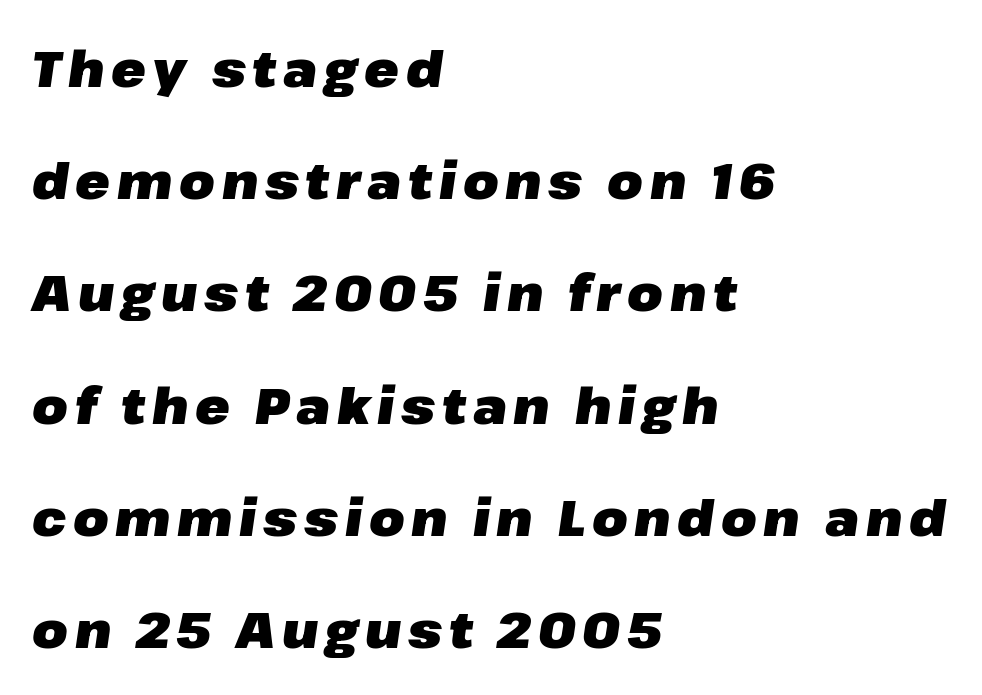
The image shows 51 px heavy type, italic (leaning right); set left-aligned, loose line spacing (2.2x), not underlined; low stroke contrast and a medium x-height.
